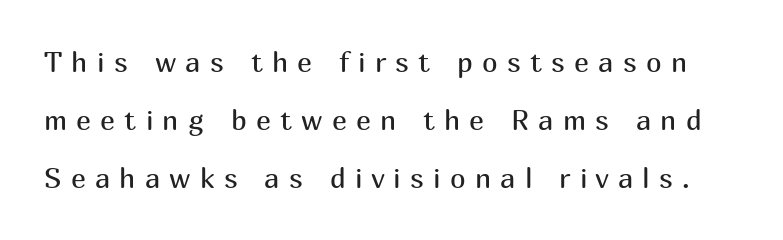
Nobody drew a line under any word here. Character widths vary here, with narrow letters taking less room than wide ones. Vertical stems look standard width or narrower in stroke. This is roman type, the default non-slanted kind.
